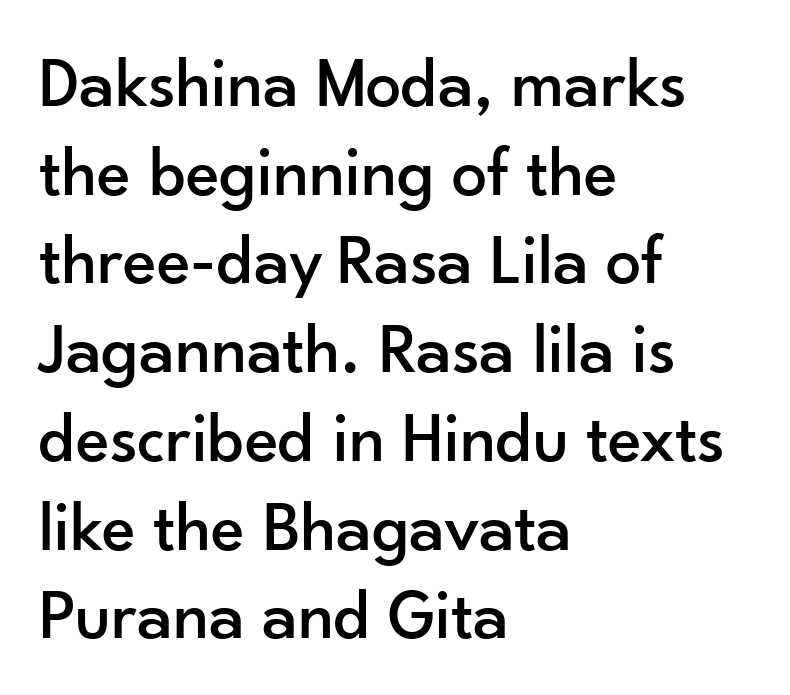
Q: Is the text italic (slanted)? A: No, it is upright.
Q: Is the typeface a serif or a sans-serif typeface? A: Sans-serif.
Q: Is the text underlined? A: No.
Q: How is the paragraph aligned? A: Left-aligned.
Q: Is the spacing between letters normal or unusually wide? A: Normal.
Q: Is the spacing between lines tight, normal or loose? A: Normal.
Q: Width (condensed, normal, or wide)? A: Normal.
Q: Stroke contrast? A: Low.
Q: x-height? A: Small.
Q: Monospaced? A: No.
